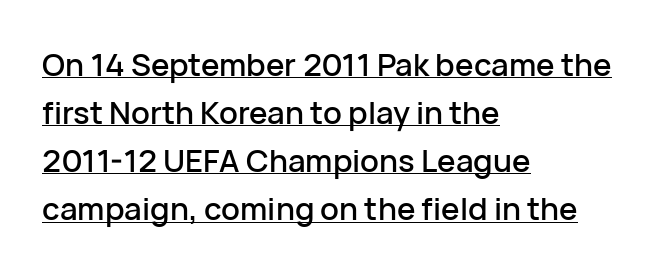
{"serif": "no", "italic": "no", "width": "normal", "stroke_contrast": "low", "x_height": "medium", "monospaced": "no", "underline": "yes", "align": "left", "line_spacing": "normal", "line_spacing_ratio": 1.55, "letter_spacing": "normal", "letter_spacing_em": 0.0, "glyph_px": 31}
